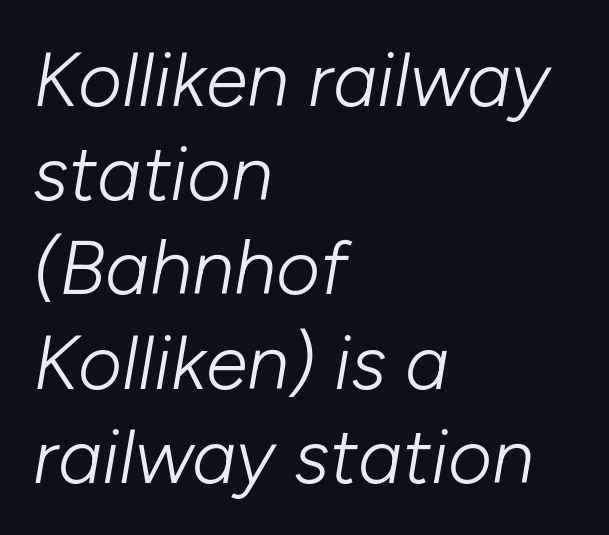
{"italic": "yes", "lean": "right", "slant_degrees": 10, "bold": "no", "weight": "light", "width": "normal", "stroke_contrast": "low", "x_height": "medium", "monospaced": "no", "underline": "no", "align": "left", "line_spacing_ratio": 1.24, "letter_spacing": "normal", "letter_spacing_em": 0.0, "glyph_px": 76}
